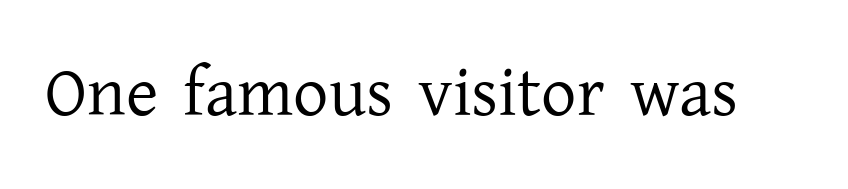
{"serif": "yes", "italic": "no", "bold": "no", "weight": "regular", "width": "normal", "stroke_contrast": "low", "x_height": "medium", "monospaced": "no", "underline": "no", "letter_spacing": "normal", "letter_spacing_em": 0.0, "glyph_px": 70}
